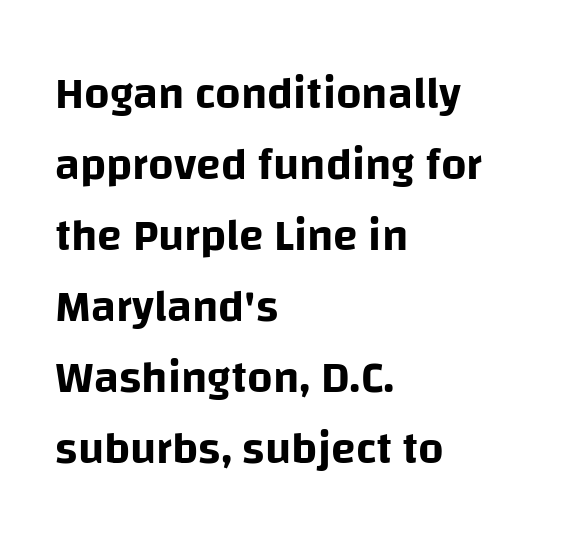
Default kerning and tracking; the words read as compact shapes. This sample has the flowing, uneven cadence of proportional lettering. The lines in this sample share a left origin and differ only in where they stop. The rows are spaced the way most documents space them.
